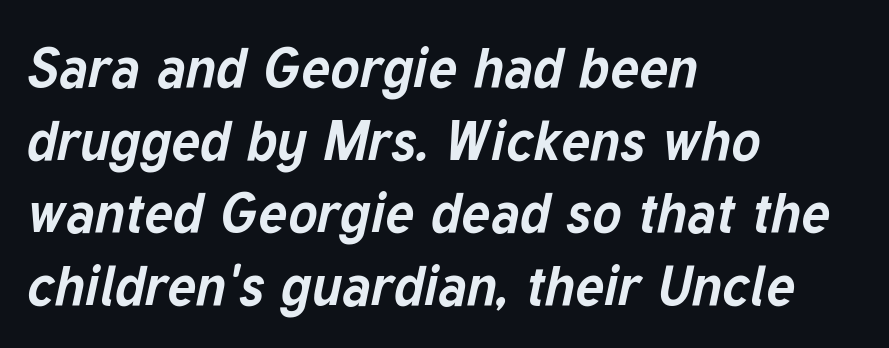
The image shows 55 px bold type, italic (leaning right); set left-aligned, normal line spacing (1.32x), normal letter spacing, not underlined; low stroke contrast and a medium x-height.
